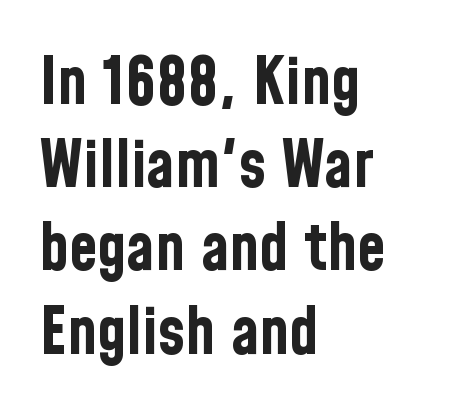
{"serif": "no", "italic": "no", "bold": "yes", "weight": "bold", "width": "condensed", "stroke_contrast": "low", "x_height": "medium", "monospaced": "no", "underline": "no", "align": "left", "line_spacing": "normal", "line_spacing_ratio": 1.28, "letter_spacing": "normal", "letter_spacing_em": 0.0, "glyph_px": 65}
